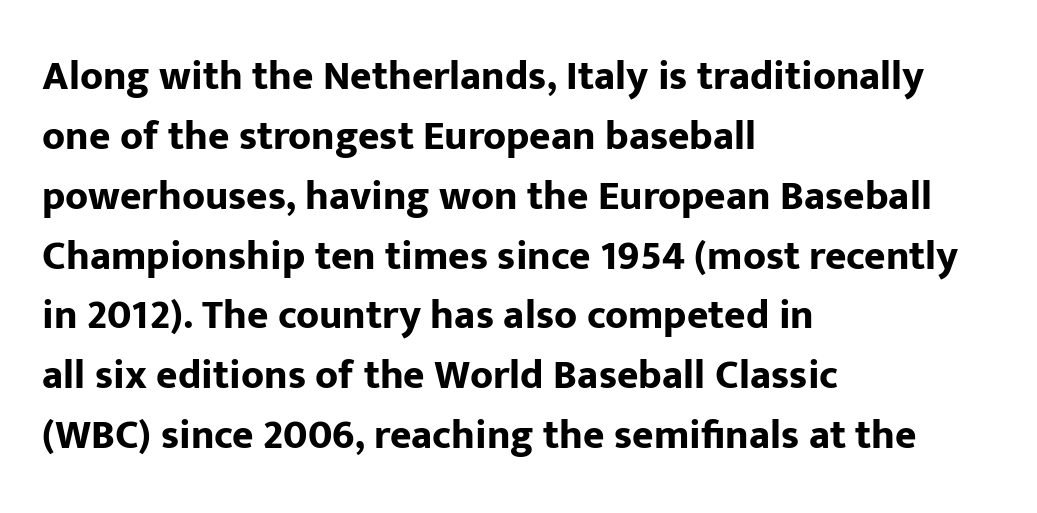
The image shows 41 px bold sans-serif type, upright; set left-aligned, normal line spacing (1.46x), normal letter spacing, not underlined; low stroke contrast and a medium x-height.
